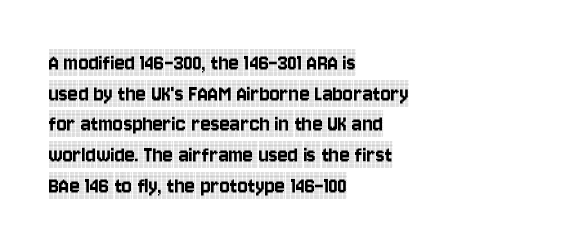
{"italic": "no", "underline": "no", "align": "left", "line_spacing": "normal", "line_spacing_ratio": 1.28, "letter_spacing": "normal", "letter_spacing_em": 0.0, "glyph_px": 24}
